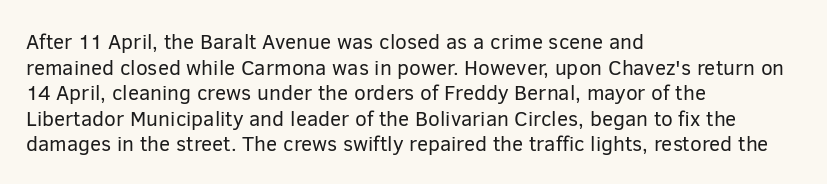
Q: Is the text bold? A: No.
Q: Is the text italic (slanted)? A: No, it is upright.
Q: Is the text underlined? A: No.
Q: How is the paragraph aligned? A: Left-aligned.
Q: Is the spacing between letters normal or unusually wide? A: Normal.
